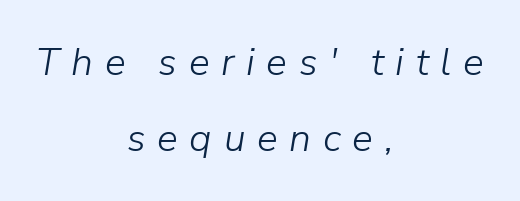
Q: Is the text bold? A: No.
Q: Is the text italic (slanted)? A: Yes, it leans right by about 9 degrees.
Q: Is the text underlined? A: No.
Q: How is the paragraph aligned? A: Centered.
Q: Is the spacing between letters normal or unusually wide? A: Unusually wide.
Q: Is the spacing between lines tight, normal or loose? A: Loose.
Q: Width (condensed, normal, or wide)? A: Normal.
Q: Stroke contrast? A: Low.
Q: x-height? A: Medium.
Q: Monospaced? A: No.
